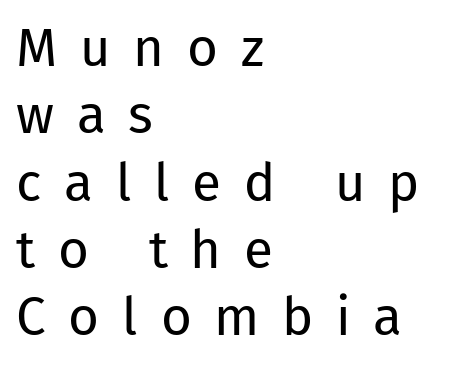
The image shows 53 px regular-weight sans-serif type, upright; set left-aligned, normal line spacing (1.27x), unusually wide letter spacing (+0.43 em), not underlined; low stroke contrast and a medium x-height.
